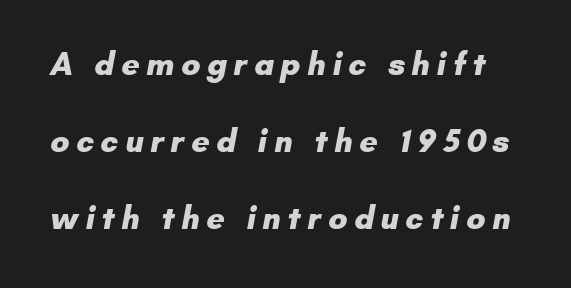
{"serif": "no", "bold": "yes", "weight": "heavy", "width": "normal", "stroke_contrast": "low", "x_height": "small", "monospaced": "no", "underline": "no", "line_spacing": "loose", "line_spacing_ratio": 2.4, "letter_spacing": "wide", "letter_spacing_em": 0.2, "glyph_px": 32}
